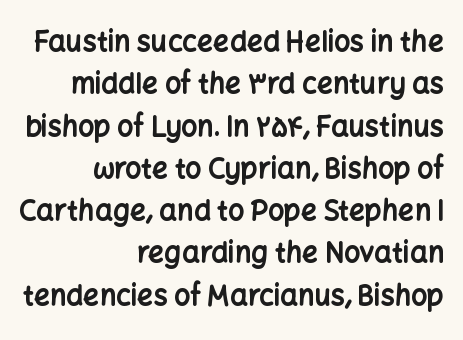
Q: Is the text bold? A: Yes.
Q: Is the text italic (slanted)? A: No, it is upright.
Q: Is the typeface a serif or a sans-serif typeface? A: Sans-serif.
Q: Is the text underlined? A: No.
Q: How is the paragraph aligned? A: Right-aligned.
Q: Is the spacing between letters normal or unusually wide? A: Normal.
Q: Is the spacing between lines tight, normal or loose? A: Normal.
Q: Width (condensed, normal, or wide)? A: Normal.
Q: Stroke contrast? A: Low.
Q: x-height? A: Medium.
Q: Monospaced? A: No.
